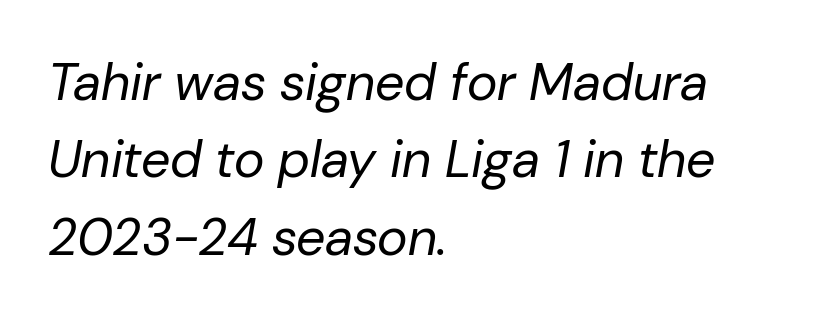
{"italic": "yes", "lean": "right", "slant_degrees": 10, "bold": "no", "weight": "regular", "width": "normal", "stroke_contrast": "low", "x_height": "medium", "monospaced": "no", "underline": "no", "align": "left", "line_spacing": "normal", "line_spacing_ratio": 1.49, "letter_spacing": "normal", "letter_spacing_em": 0.0, "glyph_px": 52}
